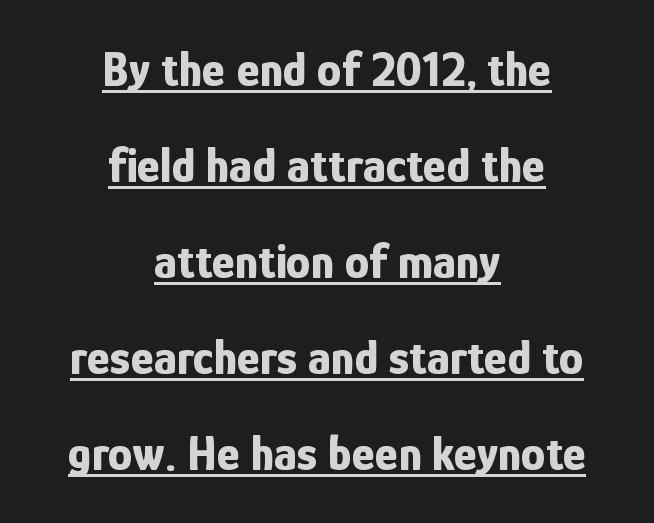
{"serif": "no", "italic": "no", "bold": "yes", "weight": "bold", "width": "condensed", "stroke_contrast": "low", "x_height": "medium", "monospaced": "no", "underline": "yes", "align": "center", "line_spacing": "loose", "line_spacing_ratio": 1.96, "letter_spacing": "normal", "letter_spacing_em": 0.0, "glyph_px": 49}
